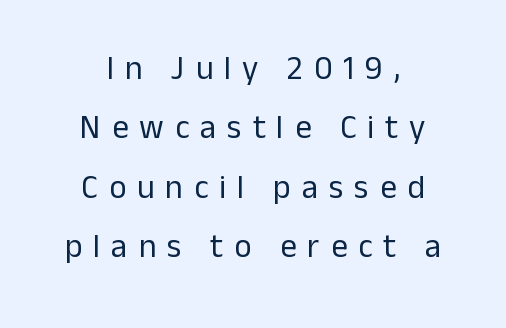
Glyph-to-glyph distance is far greater than everyday printed text. The letters look calm and open, with moderate or lighter stems. One-word summary of the alignment: center. Classification — sans serif.
